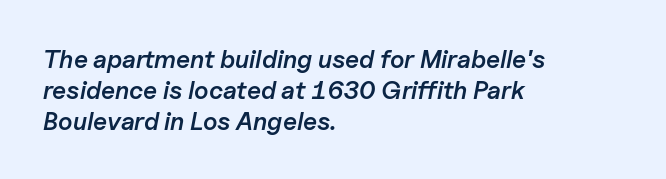
The image shows 25 px text type, italic (leaning right); set left-aligned, line spacing 1.24x, normal letter spacing, not underlined.
